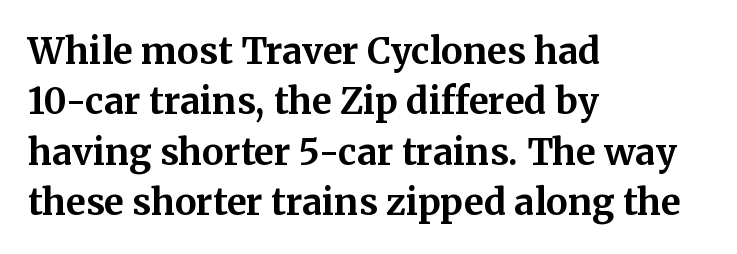
{"serif": "yes", "italic": "no", "bold": "yes", "weight": "bold", "width": "normal", "stroke_contrast": "medium", "x_height": "medium", "monospaced": "no", "underline": "no", "align": "left", "line_spacing": "normal", "line_spacing_ratio": 1.4, "letter_spacing": "normal", "letter_spacing_em": 0.0, "glyph_px": 36}
